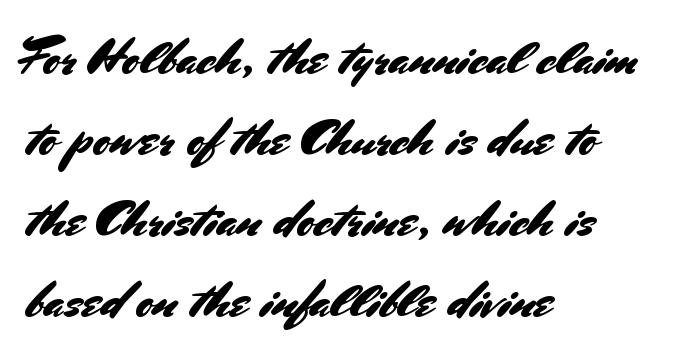
The image shows 52 px sans-serif type; set left-aligned, normal line spacing (1.56x), normal letter spacing, not underlined; medium stroke contrast and a small x-height.
